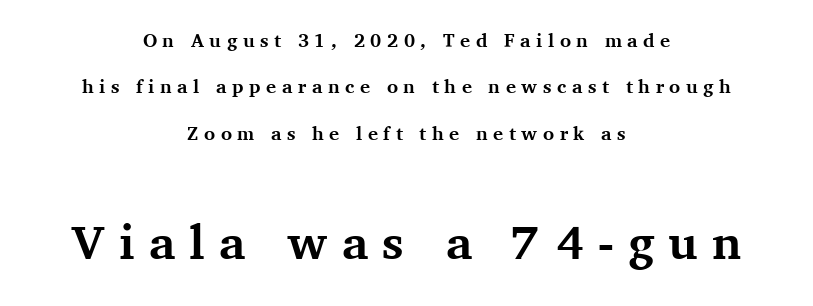
Q: Is the text bold? A: Yes.
Q: Is the text italic (slanted)? A: No, it is upright.
Q: Is the typeface a serif or a sans-serif typeface? A: Serif.
Q: Is the text underlined? A: No.
Q: How is the paragraph aligned? A: Centered.
Q: Is the spacing between letters normal or unusually wide? A: Unusually wide.
Q: Is the spacing between lines tight, normal or loose? A: Loose.
Q: Which block of text is set in a larger size, the first (top) or the second (bottom)? A: The second (bottom) one.
Q: Width (condensed, normal, or wide)? A: Normal.
Q: Stroke contrast? A: Medium.
Q: x-height? A: Medium.
Q: Monospaced? A: No.
